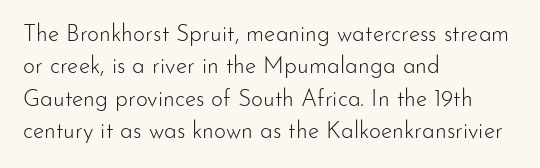
The tracking reads as untouched default to a designer's eye. Layout note: lines flush left. Students, observe: this is what conventionally led text looks like. Underline: absent.
